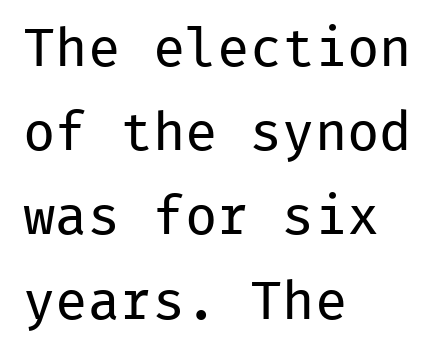
The image shows 54 px regular-weight sans-serif type, upright, monospaced; set left-aligned, normal line spacing (1.56x), normal letter spacing, not underlined; low stroke contrast and a medium x-height.
